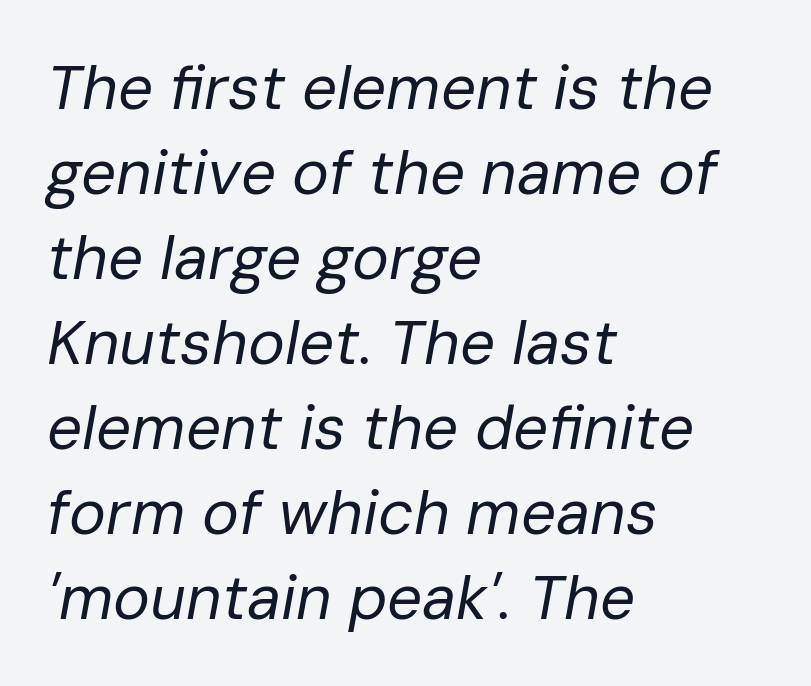
{"italic": "yes", "lean": "right", "slant_degrees": 10, "bold": "no", "weight": "regular", "width": "normal", "stroke_contrast": "low", "x_height": "medium", "monospaced": "no", "underline": "no", "align": "left", "line_spacing": "normal", "line_spacing_ratio": 1.37, "letter_spacing": "normal", "letter_spacing_em": 0.0, "glyph_px": 62}
